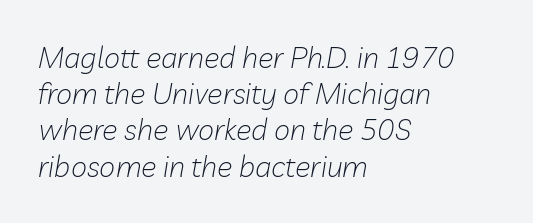
Proportional: the letters do not fall into vertical columns. Honestly, the letter spacing is just normal — you wouldn't notice it. The words here are not underlined. Italic? Definitely — the glyphs are oblique.
